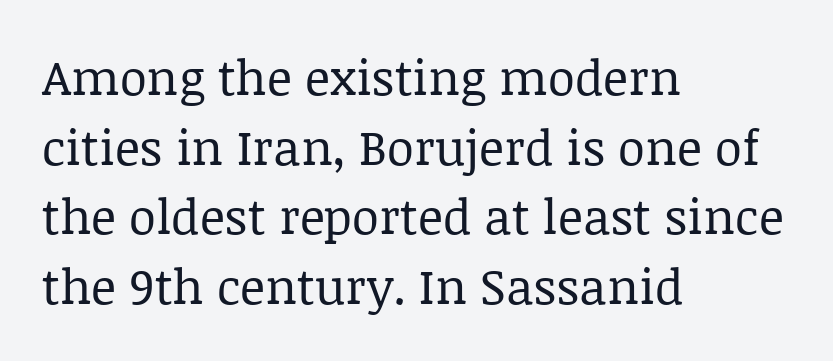
The face used here is proportionally spaced, like ordinary book or web type. When letters stand straight like this, we call the style roman or upright. Nothing unusual about the tracking: characters are spaced as the font intends. Quick note: interline space is typical. A clean baseline with only descenders dipping below it. Reading down the block, your eye returns to a fixed left position each line.
